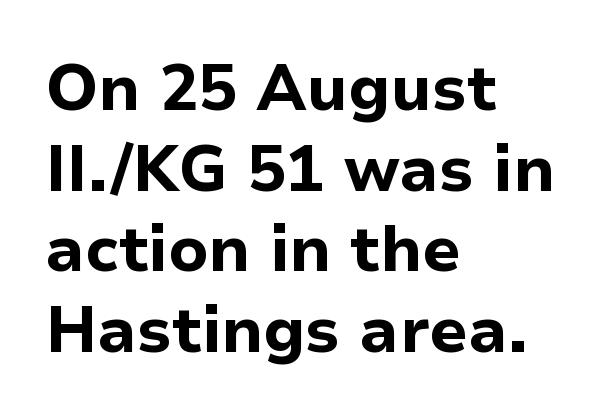
Baseline-to-baseline distance is the conventional proportion of letter height. The face used here has the dense, thick strokes of a bold. The glyphs in this specimen are sans serif. Glance below the letters and you will spot only blank space.
